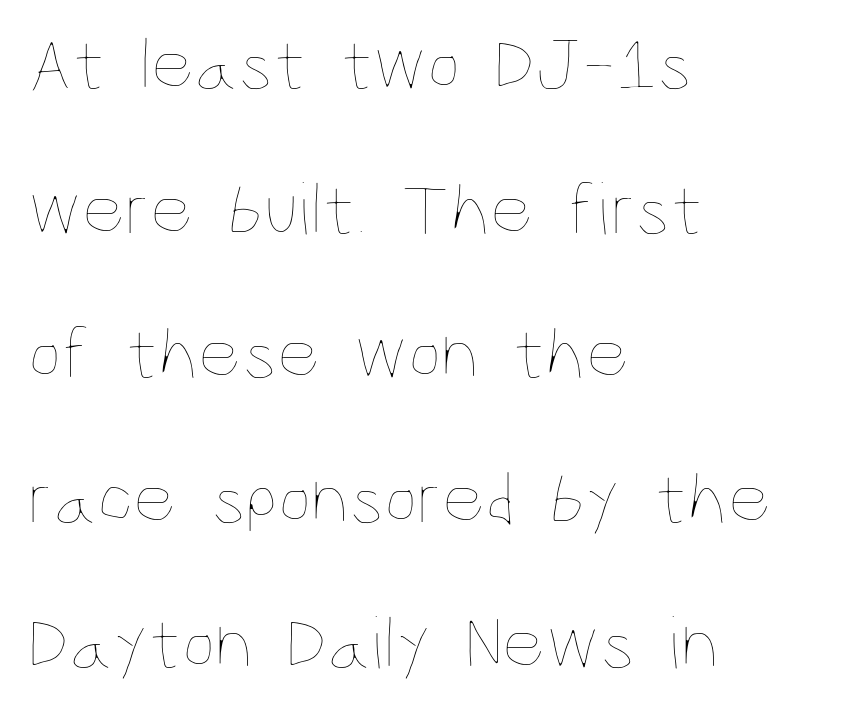
Q: Is the text bold? A: No.
Q: Is the text italic (slanted)? A: No, it is upright.
Q: Is the text underlined? A: No.
Q: How is the paragraph aligned? A: Left-aligned.
Q: Is the spacing between letters normal or unusually wide? A: Normal.
Q: Is the spacing between lines tight, normal or loose? A: Loose.
Q: Width (condensed, normal, or wide)? A: Condensed.
Q: Stroke contrast? A: Low.
Q: x-height? A: Large.
Q: Monospaced? A: No.
